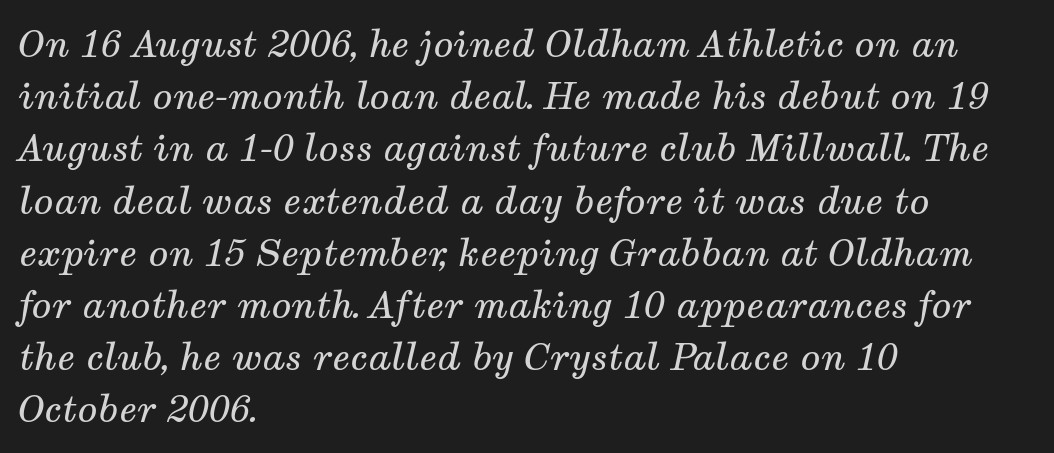
Q: Is the text bold? A: No.
Q: Is the text italic (slanted)? A: Yes, it leans right by about 12 degrees.
Q: Is the typeface a serif or a sans-serif typeface? A: Serif.
Q: Is the text underlined? A: No.
Q: How is the paragraph aligned? A: Left-aligned.
Q: Is the spacing between letters normal or unusually wide? A: Normal.
Q: Is the spacing between lines tight, normal or loose? A: Normal.
Q: Width (condensed, normal, or wide)? A: Normal.
Q: Stroke contrast? A: Medium.
Q: x-height? A: Medium.
Q: Monospaced? A: No.
